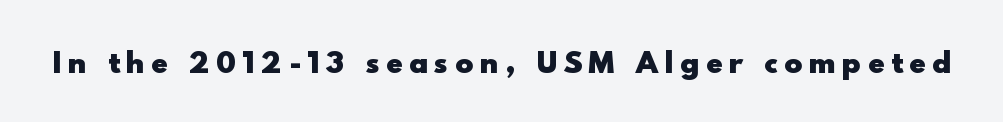
The image shows 27 px bold type, upright; set unusually wide letter spacing (+0.26 em), not underlined.
